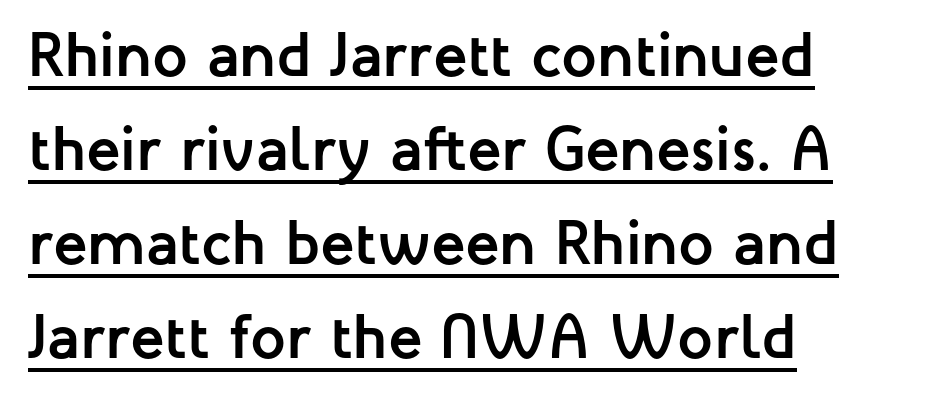
Every letter is thick-stroked: bold, no question. The typesetter has applied underlining to the passage shown. The typesetter chose a ragged-right arrangement here. The passage shown is typed in a proportional face where columns would drift. You can tell it's not italic because the verticals are truly vertical. Leading matches the norm, producing a regular column.
